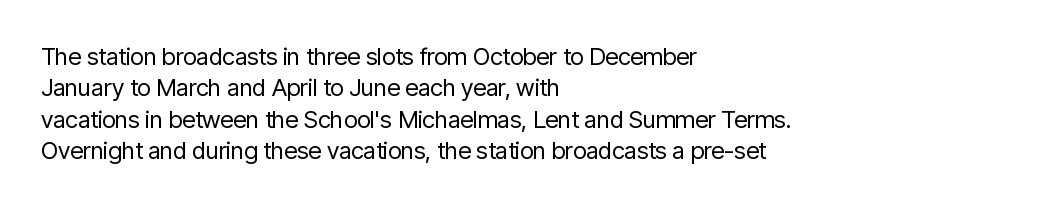
Q: Is the text bold? A: No.
Q: Is the text italic (slanted)? A: No, it is upright.
Q: Is the text underlined? A: No.
Q: How is the paragraph aligned? A: Left-aligned.
Q: Is the spacing between letters normal or unusually wide? A: Normal.
Q: Is the spacing between lines tight, normal or loose? A: Normal.
